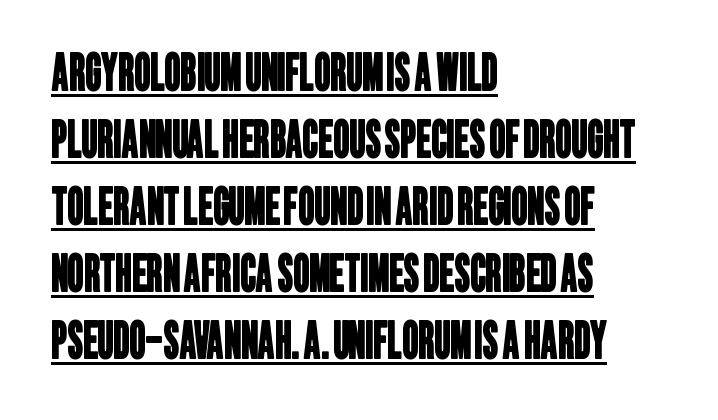
{"serif": "no", "width": "condensed", "stroke_contrast": "low", "x_height": "large", "monospaced": "no", "underline": "yes", "align": "left", "line_spacing": "normal", "line_spacing_ratio": 1.34, "letter_spacing": "normal", "letter_spacing_em": 0.0, "glyph_px": 50}
